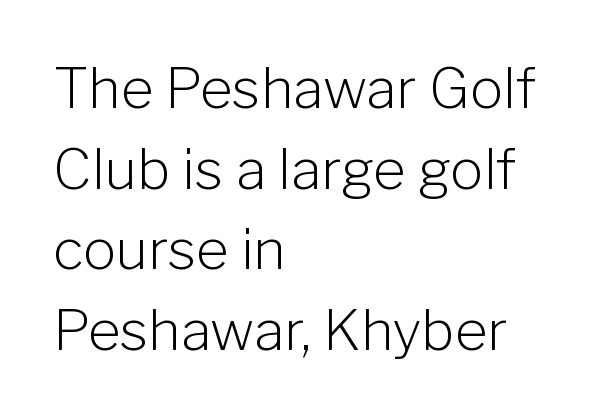
Q: Is the text bold? A: No.
Q: Is the text italic (slanted)? A: No, it is upright.
Q: Is the typeface a serif or a sans-serif typeface? A: Sans-serif.
Q: Is the text underlined? A: No.
Q: How is the paragraph aligned? A: Left-aligned.
Q: Is the spacing between letters normal or unusually wide? A: Normal.
Q: Is the spacing between lines tight, normal or loose? A: Normal.
Q: Width (condensed, normal, or wide)? A: Normal.
Q: Stroke contrast? A: Low.
Q: x-height? A: Medium.
Q: Monospaced? A: No.
